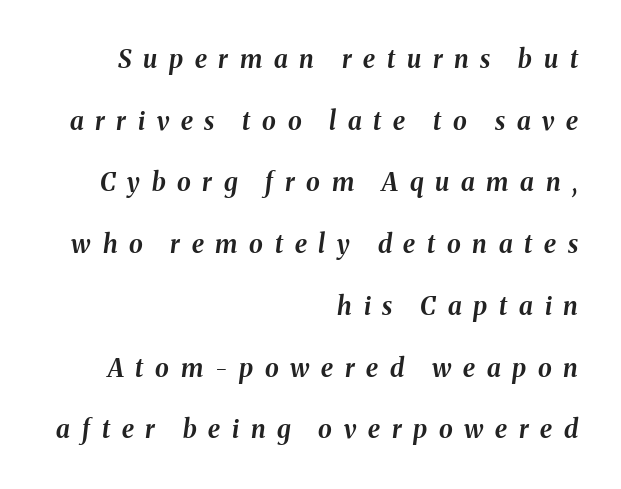
In terms of posture, this sample is oblique. This sample is right-justified, so line beginnings fall wherever the words allow. Honestly, the rows look like they've been pulled way apart. Check the space under the baseline: it is left empty. Tracking here is generous; glyphs stand well apart from one another.
